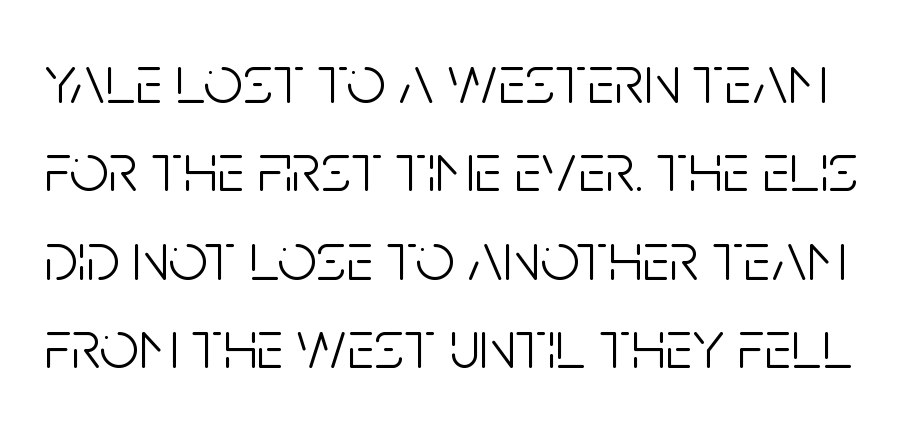
Notice how the stems are strictly vertical — no italics here. Each letter keeps its own natural width here, so spacing adapts to shape. To sum up the face: it is a sans, with no serifs. A light-to-regular cut is what we see here. Baseline-to-baseline distance is the conventional proportion of letter height.
